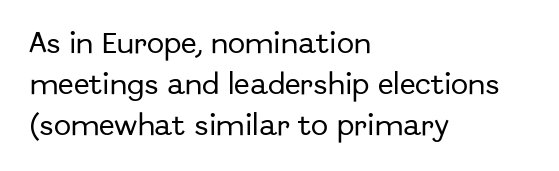
Q: Is the text italic (slanted)? A: No, it is upright.
Q: Is the text underlined? A: No.
Q: How is the paragraph aligned? A: Left-aligned.
Q: Is the spacing between letters normal or unusually wide? A: Normal.
